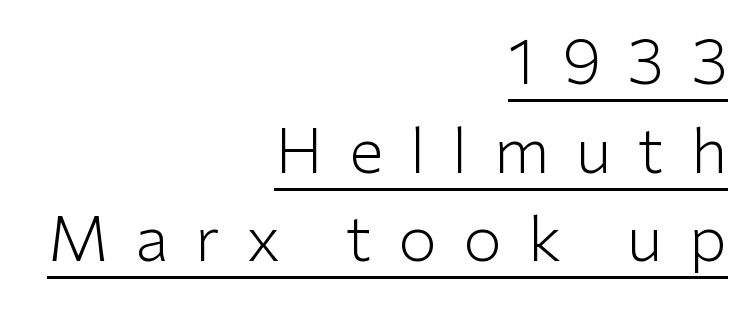
The image shows 62 px light sans-serif type, upright; set right-aligned, normal line spacing (1.43x), unusually wide letter spacing (+0.43 em), underlined; low stroke contrast and a medium x-height.
